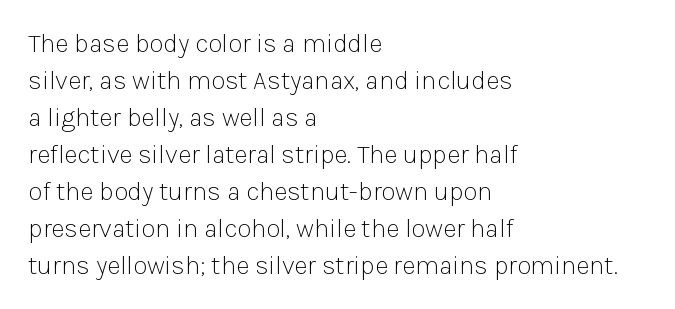
The image shows 26 px text type, upright; set left-aligned, normal line spacing (1.42x), normal letter spacing, not underlined.
